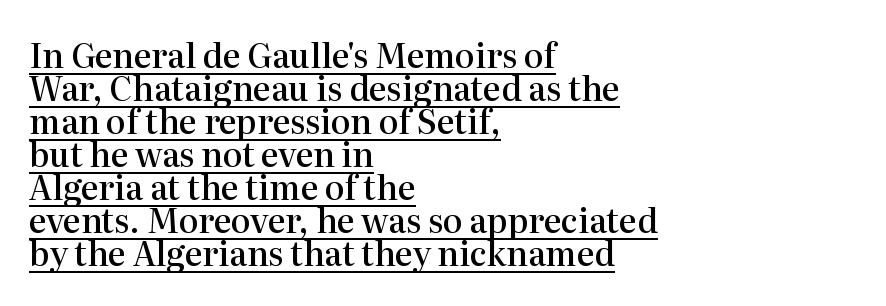
Q: Is the text bold? A: Semi-bold.
Q: Is the text italic (slanted)? A: No, it is upright.
Q: Is the typeface a serif or a sans-serif typeface? A: Serif.
Q: Is the text underlined? A: Yes.
Q: How is the paragraph aligned? A: Left-aligned.
Q: Is the spacing between letters normal or unusually wide? A: Normal.
Q: Is the spacing between lines tight, normal or loose? A: Tight.
Q: Width (condensed, normal, or wide)? A: Normal.
Q: Stroke contrast? A: High.
Q: x-height? A: Medium.
Q: Monospaced? A: No.
